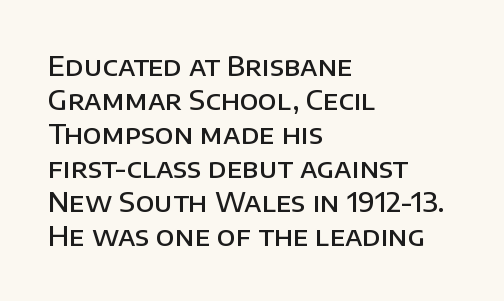
Q: Is the text bold? A: Semi-bold.
Q: Is the text italic (slanted)? A: No, it is upright.
Q: Is the text underlined? A: No.
Q: How is the paragraph aligned? A: Left-aligned.
Q: Is the spacing between letters normal or unusually wide? A: Normal.
Q: Is the spacing between lines tight, normal or loose? A: Normal.
